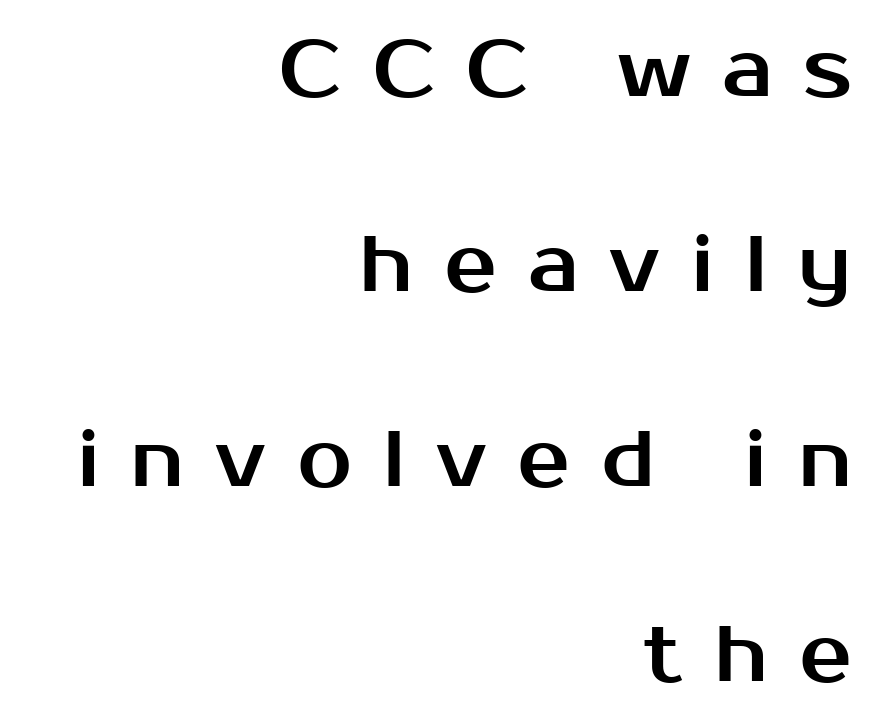
{"serif": "no", "italic": "no", "width": "normal", "stroke_contrast": "medium", "x_height": "medium", "monospaced": "no", "underline": "no", "align": "right", "line_spacing": "loose", "line_spacing_ratio": 2.47, "letter_spacing": "wide", "letter_spacing_em": 0.39, "glyph_px": 79}
